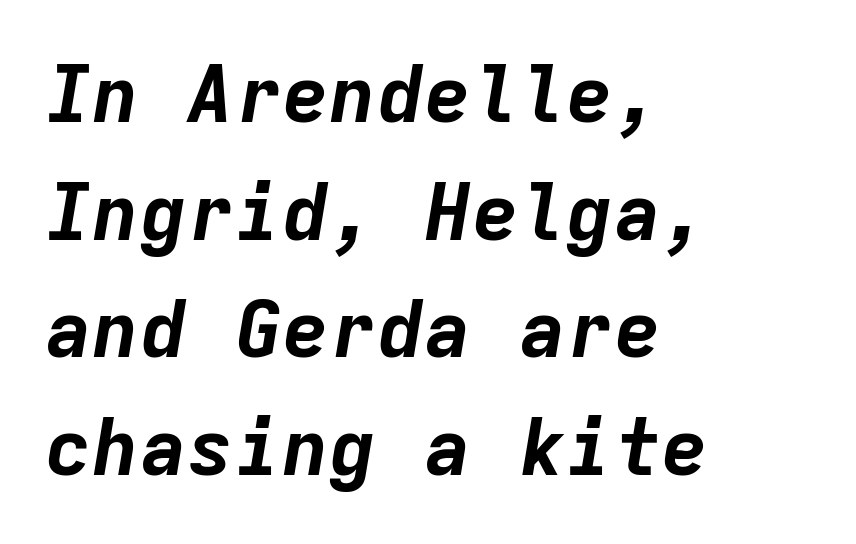
The image shows 79 px bold type, italic (leaning right), monospaced; set left-aligned, normal line spacing (1.49x), normal letter spacing, not underlined; low stroke contrast and a medium x-height.
